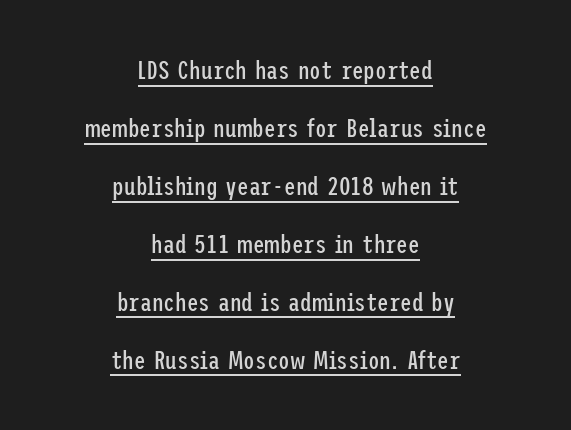
{"italic": "no", "bold": "no", "underline": "yes", "align": "center", "line_spacing": "loose", "line_spacing_ratio": 2.23, "letter_spacing": "normal", "letter_spacing_em": 0.0, "glyph_px": 26}
